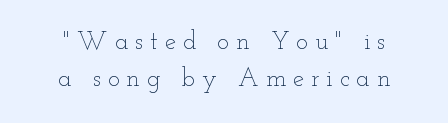
{"italic": "no", "bold": "no", "underline": "no", "line_spacing": "normal", "line_spacing_ratio": 1.47, "letter_spacing": "wide", "letter_spacing_em": 0.28, "glyph_px": 25}
